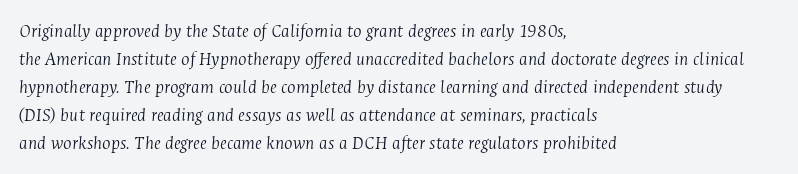
The image shows 20 px text type, italic (leaning right); set left-aligned, normal line spacing (1.4x), normal letter spacing, not underlined.
